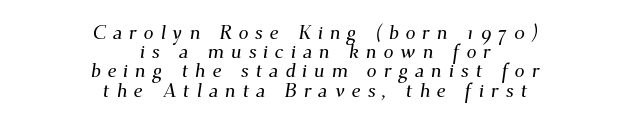
{"underline": "no", "align": "center", "line_spacing": "tight", "line_spacing_ratio": 0.96, "letter_spacing": "wide", "letter_spacing_em": 0.33, "glyph_px": 20}
